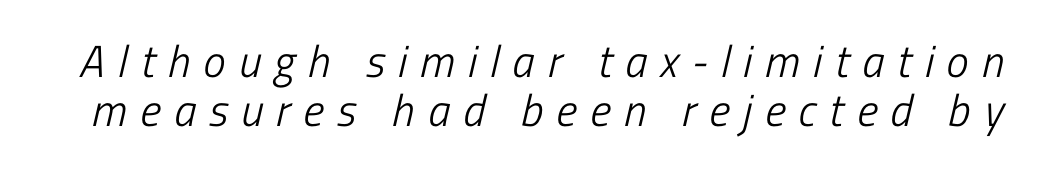
The image shows 45 px light, condensed sans-serif type; set tight line spacing (1.1x), unusually wide letter spacing (+0.29 em), not underlined; low stroke contrast and a medium x-height.
